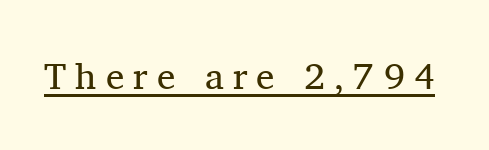
Q: Is the text bold? A: No.
Q: Is the text italic (slanted)? A: No, it is upright.
Q: Is the typeface a serif or a sans-serif typeface? A: Serif.
Q: Is the text underlined? A: Yes.
Q: Is the spacing between letters normal or unusually wide? A: Unusually wide.
Q: Width (condensed, normal, or wide)? A: Normal.
Q: Stroke contrast? A: Medium.
Q: x-height? A: Medium.
Q: Monospaced? A: No.
